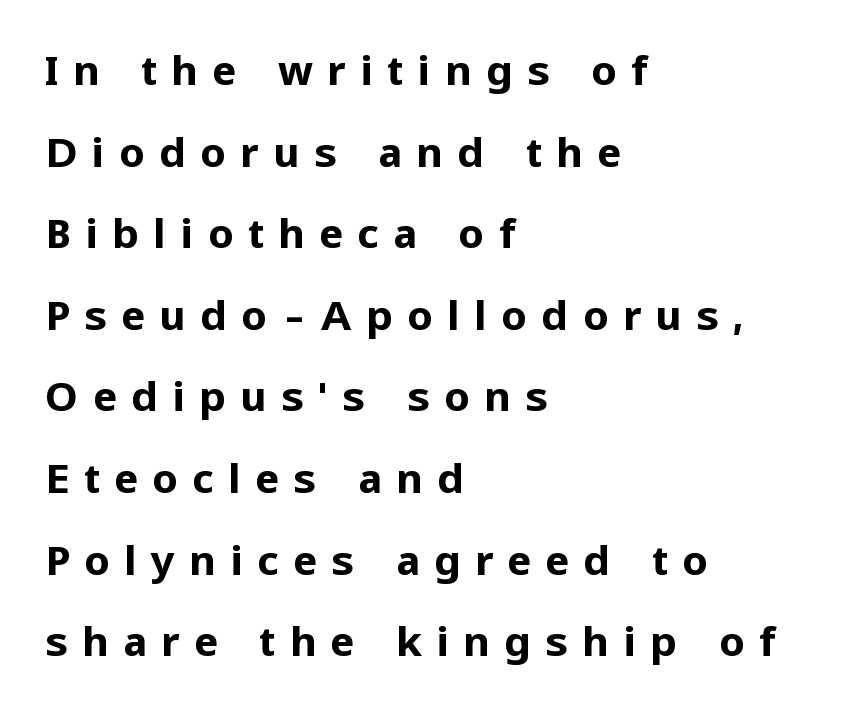
{"serif": "no", "italic": "no", "bold": "yes", "weight": "bold", "width": "normal", "stroke_contrast": "low", "x_height": "medium", "monospaced": "no", "underline": "no", "align": "left", "line_spacing": "loose", "line_spacing_ratio": 1.99, "letter_spacing": "wide", "letter_spacing_em": 0.34, "glyph_px": 41}
